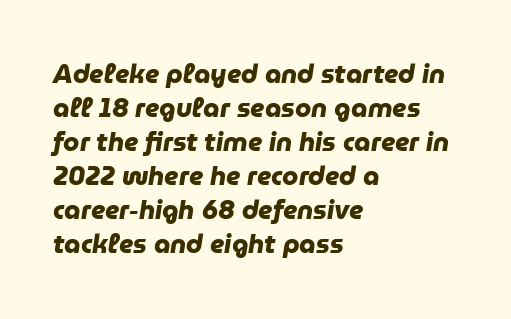
The image shows 26 px bold type; set left-aligned, normal line spacing (1.31x), normal letter spacing, not underlined.
